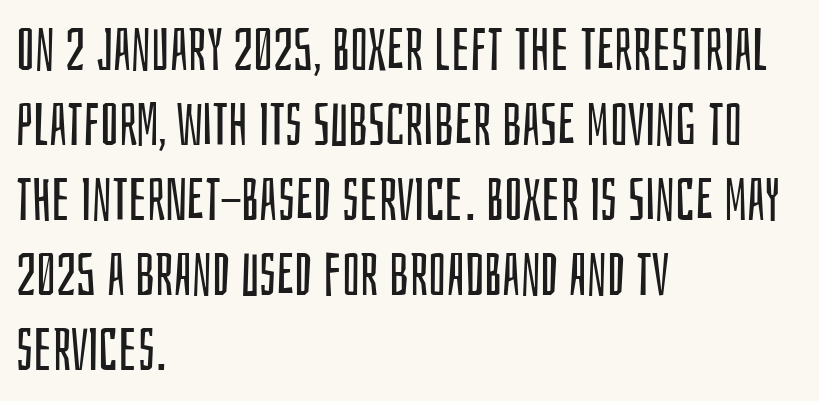
The image shows 59 px regular-weight, condensed sans-serif type, upright; set left-aligned, normal line spacing (1.27x), normal letter spacing, not underlined; low stroke contrast and a large x-height.
